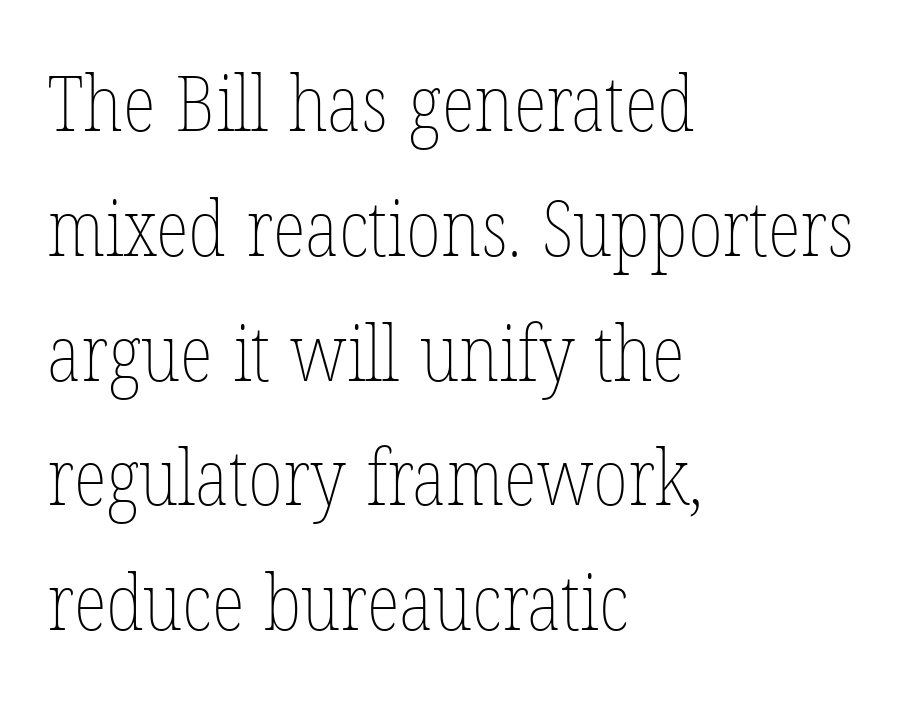
Here the designer chose a conventional face with non-uniform glyph widths. Quick note: not italic, upright. Is the block centered? No — it sits flush against the left margin. Glance below the letters and you will spot only blank space.
